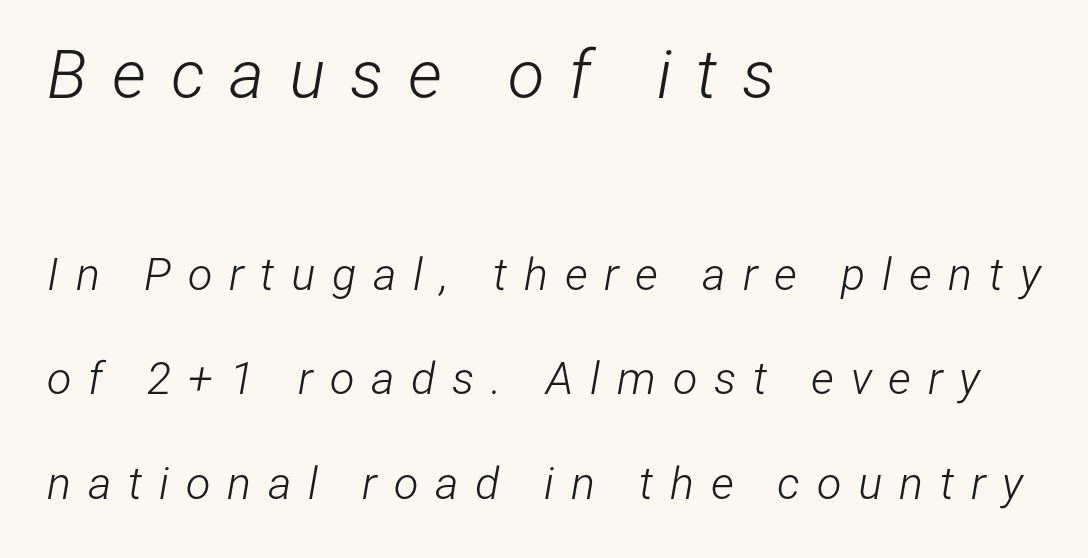
Character widths vary here, with narrow letters taking less room than wide ones. The typeface has the unassuming heft of standard copy or less. The baseline area is clear. Is there much room between lines? Yes — plenty of vertical air separates them. Typesetter's note — upper block bumped up in size, lower block left smaller. Slanted lettering throughout.
